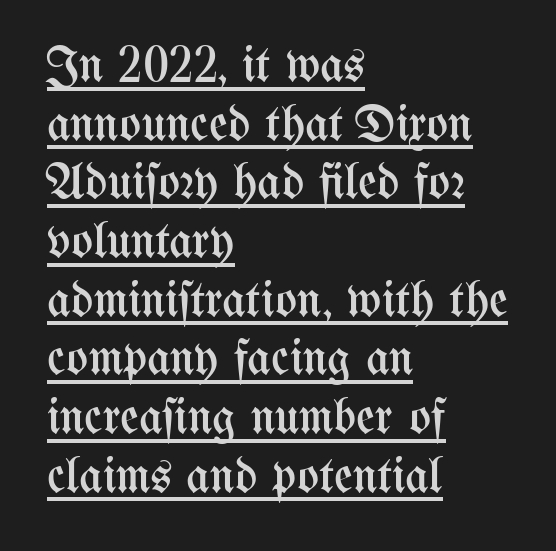
The image shows 51 px regular-weight, condensed type, upright; set left-aligned, tight line spacing (1.15x), normal letter spacing, underlined; medium stroke contrast and a medium x-height.
